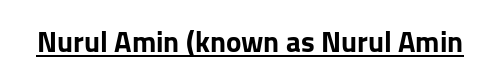
No feet cap the strokes, marking this as sans-serif type. Do the characters align in a grid? No, the font is proportional. Characters follow at the spacing the type designer built in. Glance below the letters and you will spot a drawn line. Nope, not italic — everything's standing straight.
